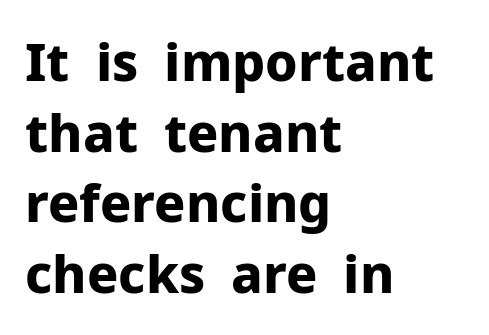
The image shows 52 px bold sans-serif type, upright; set left-aligned, normal line spacing (1.36x), normal letter spacing, not underlined; low stroke contrast and a medium x-height.
